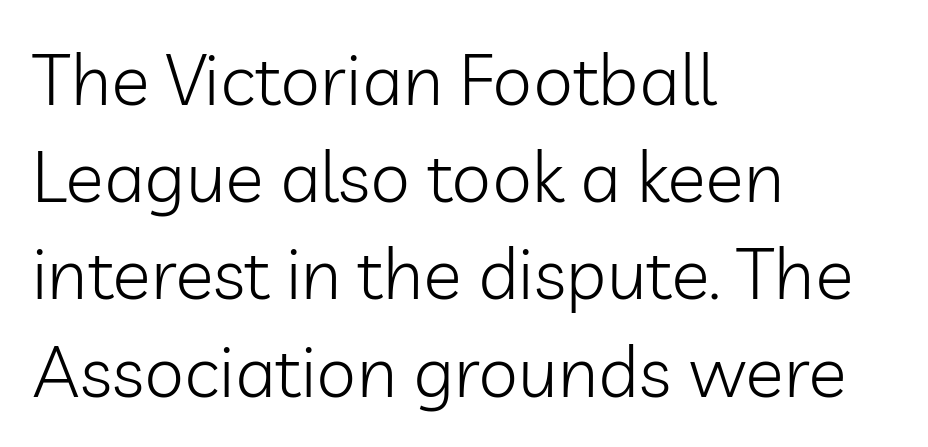
The image shows 72 px light sans-serif type, upright; set left-aligned, normal line spacing (1.35x), normal letter spacing, not underlined; low stroke contrast and a medium x-height.
